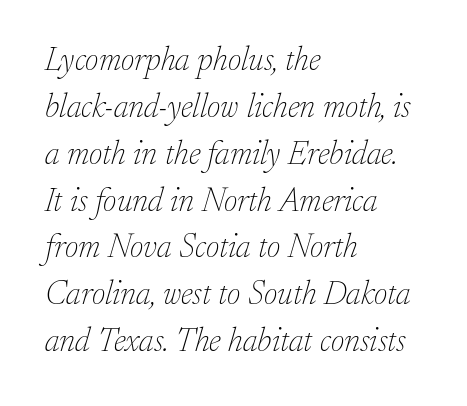
The image shows 33 px thin serif type, italic (leaning right); set left-aligned, normal line spacing (1.42x), normal letter spacing, not underlined; low stroke contrast and a small x-height.
